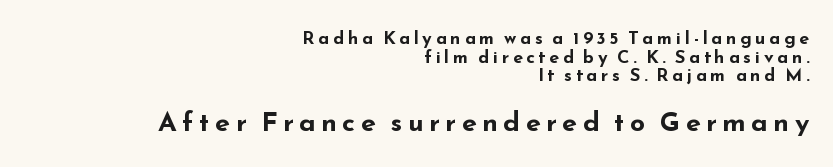
{"italic": "no", "bold": "yes", "underline": "no", "align": "right", "line_spacing": "tight", "line_spacing_ratio": 1.03, "letter_spacing": "wide", "letter_spacing_em": 0.2, "larger_block": "second", "size_ratio": 1.5, "glyph_px": 27}
